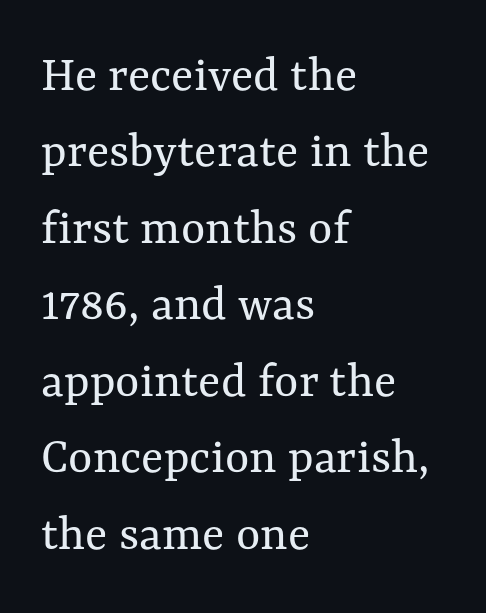
The image shows 52 px regular-weight type, upright; set left-aligned, normal line spacing (1.47x), normal letter spacing, not underlined; medium stroke contrast and a medium x-height.
